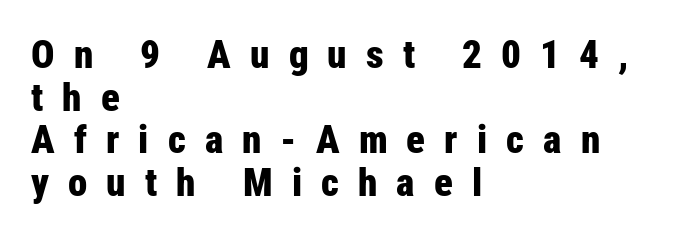
{"serif": "no", "italic": "no", "bold": "yes", "weight": "bold", "width": "condensed", "stroke_contrast": "low", "x_height": "medium", "monospaced": "no", "underline": "no", "align": "left", "line_spacing": "tight", "line_spacing_ratio": 1.09, "letter_spacing": "wide", "letter_spacing_em": 0.49, "glyph_px": 39}
